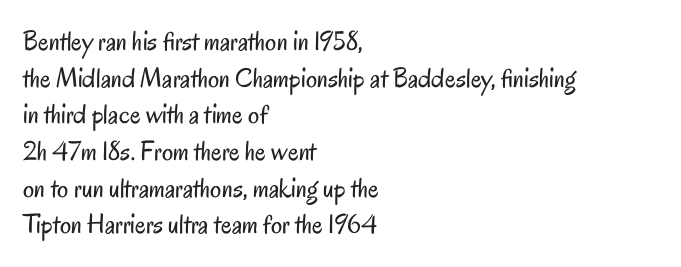
Q: Is the text bold? A: No.
Q: Is the text italic (slanted)? A: No, it is upright.
Q: Is the typeface a serif or a sans-serif typeface? A: Sans-serif.
Q: Is the text underlined? A: No.
Q: How is the paragraph aligned? A: Left-aligned.
Q: Is the spacing between letters normal or unusually wide? A: Normal.
Q: Is the spacing between lines tight, normal or loose? A: Normal.
Q: Width (condensed, normal, or wide)? A: Condensed.
Q: Stroke contrast? A: Low.
Q: x-height? A: Small.
Q: Monospaced? A: No.
